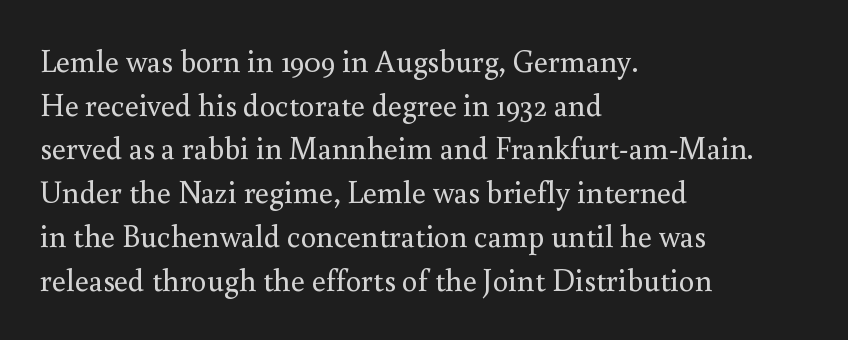
Q: Is the text bold? A: No.
Q: Is the text italic (slanted)? A: No, it is upright.
Q: Is the typeface a serif or a sans-serif typeface? A: Serif.
Q: Is the text underlined? A: No.
Q: How is the paragraph aligned? A: Left-aligned.
Q: Is the spacing between letters normal or unusually wide? A: Normal.
Q: Is the spacing between lines tight, normal or loose? A: Normal.
Q: Width (condensed, normal, or wide)? A: Normal.
Q: Stroke contrast? A: Medium.
Q: x-height? A: Small.
Q: Monospaced? A: No.
